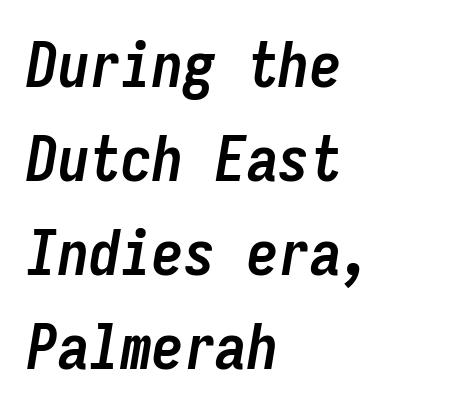
Q: Is the text bold? A: Yes.
Q: Is the text italic (slanted)? A: Yes, it leans right by about 9 degrees.
Q: Is the text underlined? A: No.
Q: How is the paragraph aligned? A: Left-aligned.
Q: Is the spacing between letters normal or unusually wide? A: Normal.
Q: Is the spacing between lines tight, normal or loose? A: Normal.
Q: Width (condensed, normal, or wide)? A: Condensed.
Q: Stroke contrast? A: Low.
Q: x-height? A: Medium.
Q: Monospaced? A: Yes.
